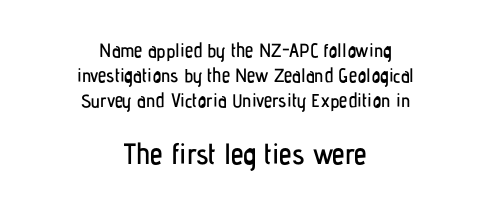
Unmarked baselines from the first word to the last. The designer left line spacing at the default. Are there feet on the stems? There aren't — it's a sans. Each letter keeps its own natural width here, so spacing adapts to shape. This is the regular roman posture of the typeface.
